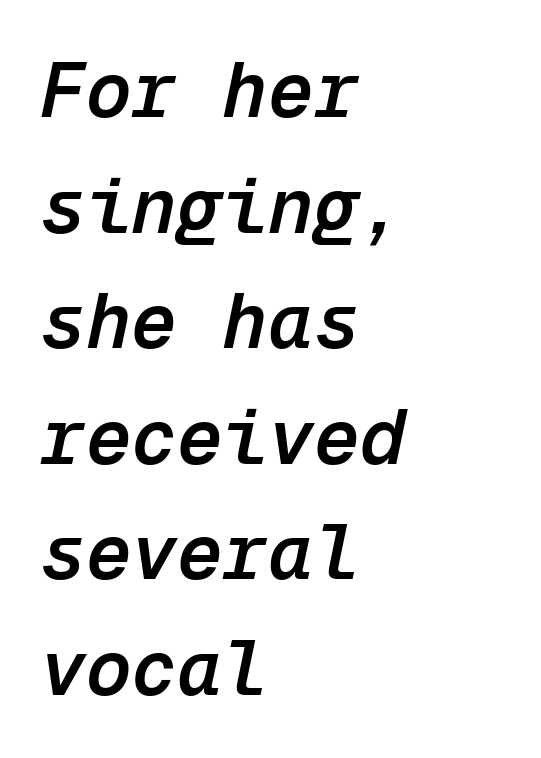
The line texture is even and compact thanks to regular tracking. Italic? Definitely — the glyphs are oblique. A typesetter would call this monospace, since all characters share one set width. A student would call this left alignment; a typographer would say flush left, rag right.
